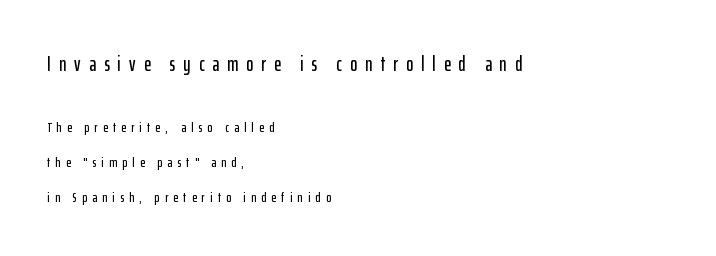
Q: Is the text italic (slanted)? A: No, it is upright.
Q: Is the text underlined? A: No.
Q: How is the paragraph aligned? A: Left-aligned.
Q: Is the spacing between letters normal or unusually wide? A: Unusually wide.
Q: Is the spacing between lines tight, normal or loose? A: Loose.
Q: Which block of text is set in a larger size, the first (top) or the second (bottom)? A: The first (top) one.
